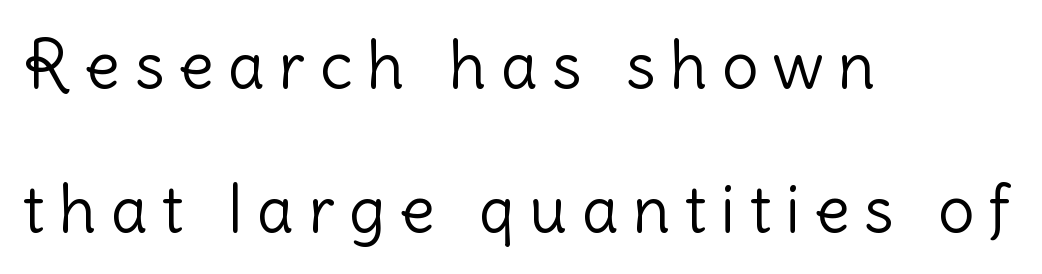
You can tell from the bare stems that sans-serif type was used. The face used here is proportionally spaced, like ordinary book or web type. The space between consecutive lines is lavish. The weight would be labelled regular, book, light, or lighter still. The line texture is sparse and dotted thanks to wide tracking. Caption: multi-line text, flush left, ragged right.
